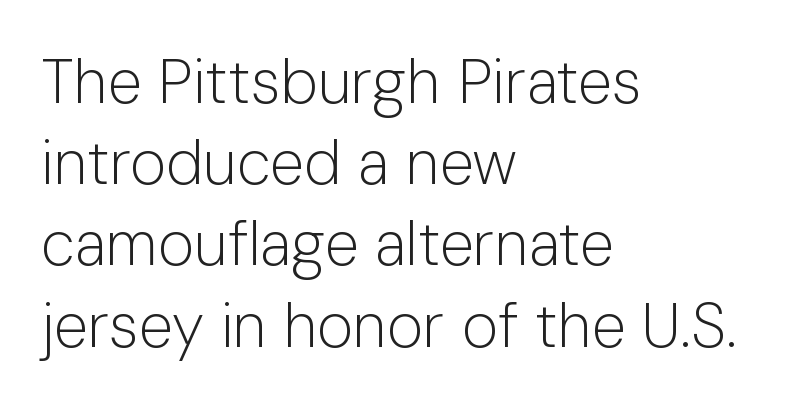
{"serif": "no", "italic": "no", "bold": "no", "weight": "light", "width": "normal", "stroke_contrast": "low", "x_height": "medium", "monospaced": "no", "underline": "no", "align": "left", "line_spacing": "normal", "line_spacing_ratio": 1.31, "letter_spacing": "normal", "letter_spacing_em": 0.0, "glyph_px": 62}
